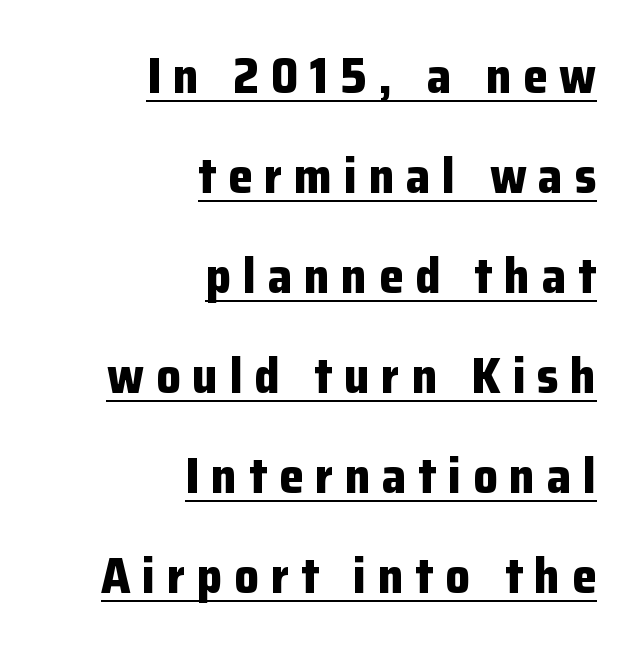
The image shows 49 px bold sans-serif type, upright; set right-aligned, loose line spacing (2.04x), unusually wide letter spacing (+0.24 em), underlined; low stroke contrast and a medium x-height.
